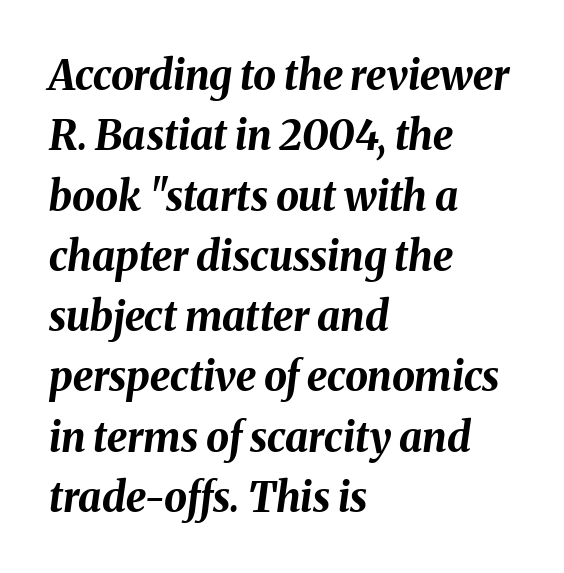
{"italic": "yes", "lean": "right", "slant_degrees": 8, "bold": "yes", "weight": "bold", "width": "normal", "stroke_contrast": "medium", "x_height": "medium", "monospaced": "no", "underline": "no", "align": "left", "line_spacing": "normal", "line_spacing_ratio": 1.47, "letter_spacing": "normal", "letter_spacing_em": 0.0, "glyph_px": 41}
